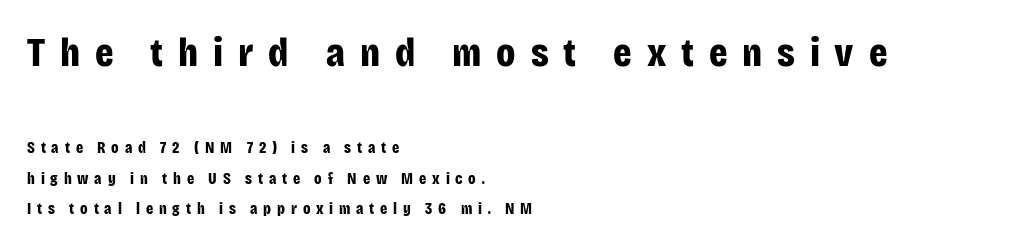
The image shows 41 px bold, condensed sans-serif type, upright; set left-aligned, loose line spacing (1.91x), unusually wide letter spacing (+0.36 em), not underlined; the first (top) block is 2.56x larger; low stroke contrast and a large x-height.
